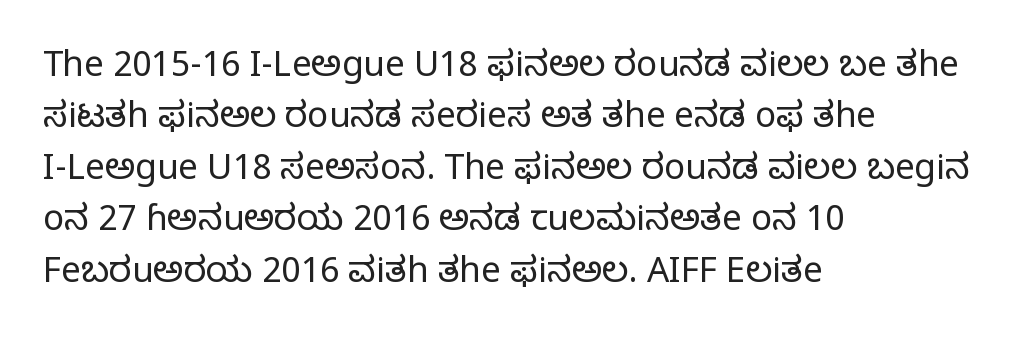
Q: Is the text bold? A: No.
Q: Is the text italic (slanted)? A: No, it is upright.
Q: Is the typeface a serif or a sans-serif typeface? A: Serif.
Q: Is the text underlined? A: No.
Q: How is the paragraph aligned? A: Left-aligned.
Q: Is the spacing between letters normal or unusually wide? A: Normal.
Q: Is the spacing between lines tight, normal or loose? A: Normal.
Q: Width (condensed, normal, or wide)? A: Normal.
Q: Stroke contrast? A: Low.
Q: x-height? A: Large.
Q: Monospaced? A: No.
